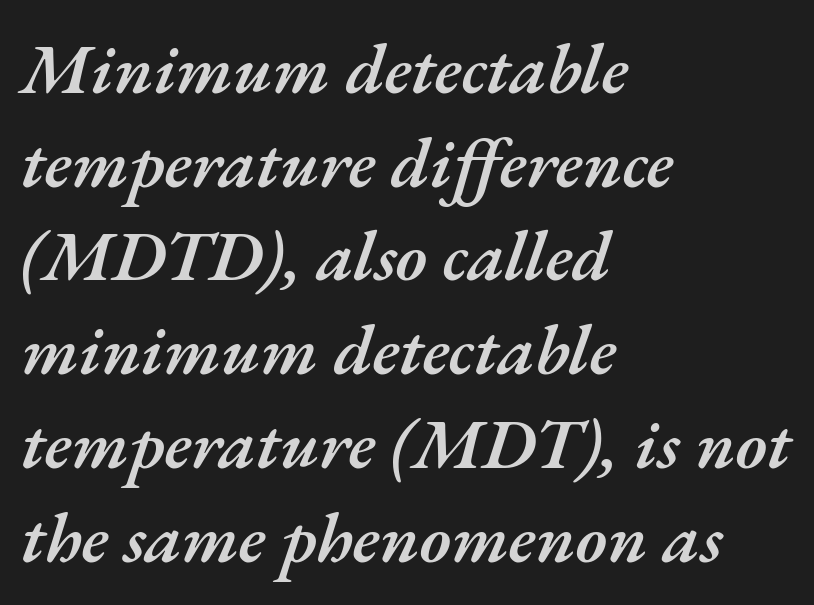
The image shows 71 px semibold type, italic (leaning right); set left-aligned, normal line spacing (1.32x), normal letter spacing, not underlined; medium stroke contrast and a small x-height.
